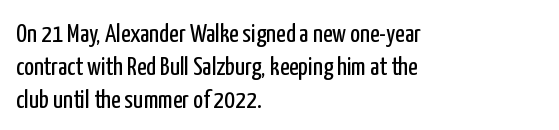
The image shows 26 px text type, upright; set left-aligned, normal line spacing (1.26x), normal letter spacing, not underlined.
